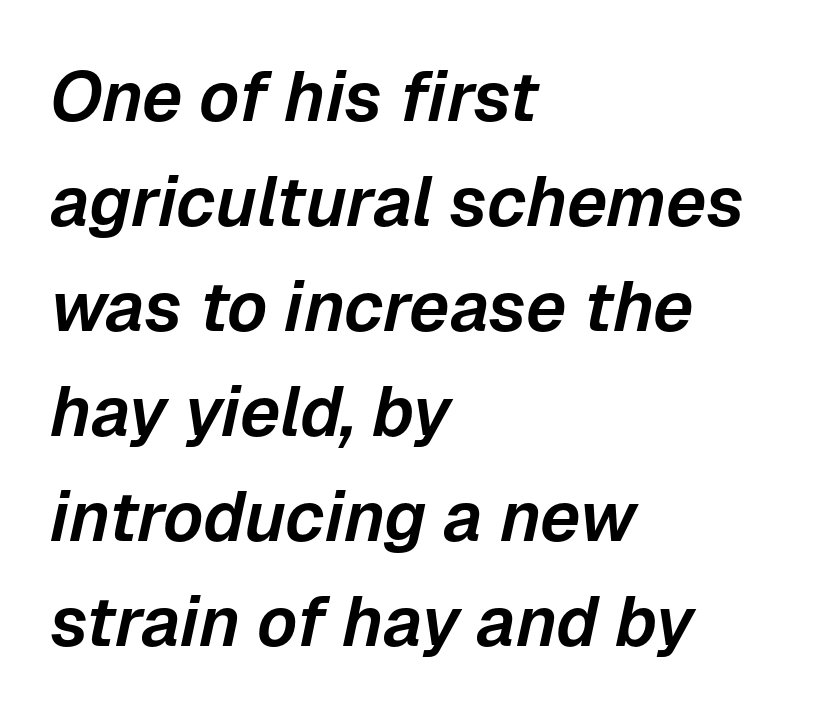
The image shows 70 px text type, italic (leaning right); set left-aligned, normal line spacing (1.5x), normal letter spacing, not underlined; low stroke contrast and a medium x-height.
